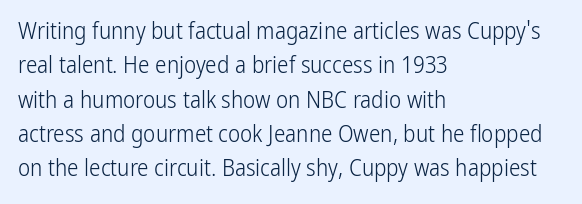
Q: Is the text bold? A: No.
Q: Is the text italic (slanted)? A: No, it is upright.
Q: Is the text underlined? A: No.
Q: How is the paragraph aligned? A: Left-aligned.
Q: Is the spacing between letters normal or unusually wide? A: Normal.
Q: Is the spacing between lines tight, normal or loose? A: Normal.
